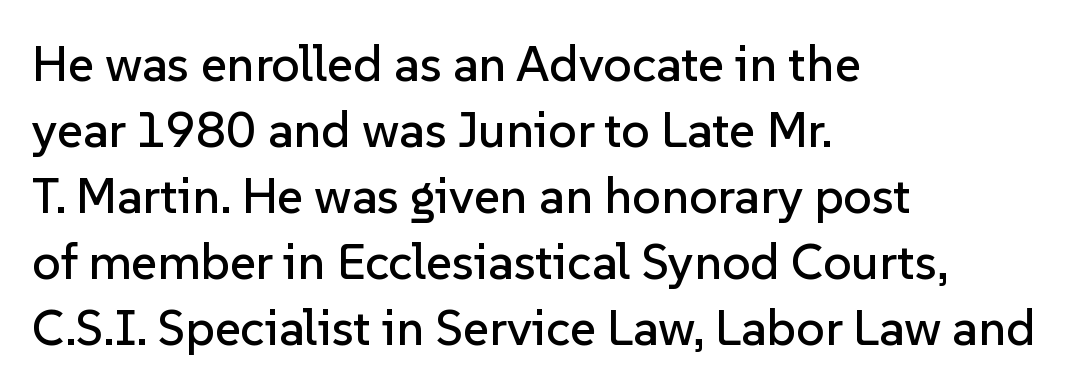
Glyph-to-glyph distance matches everyday printed text. The space beneath each line is pristine and unruled. Think of a printed novel: that variable character pitch is what you see here. The lines sit at an ordinary, default distance from one another.
